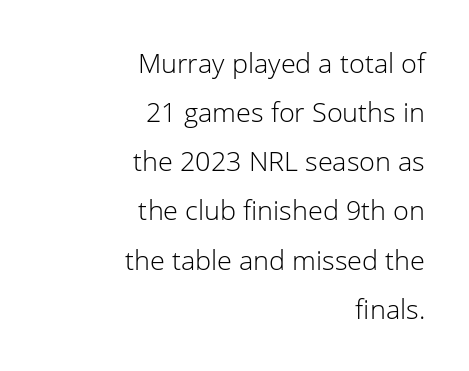
{"italic": "no", "bold": "no", "underline": "no", "align": "right", "line_spacing_ratio": 1.82, "letter_spacing": "normal", "letter_spacing_em": 0.0, "glyph_px": 27}
